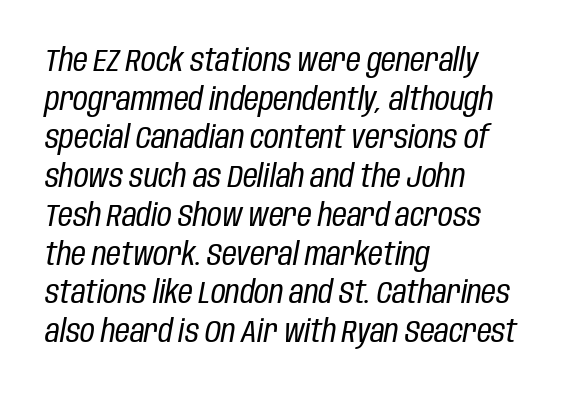
The image shows 32 px regular-weight, condensed type, italic (leaning right); set left-aligned, line spacing 1.21x, normal letter spacing, not underlined; low stroke contrast and a large x-height.
